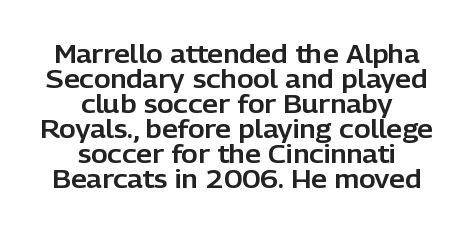
Q: Is the text italic (slanted)? A: No, it is upright.
Q: Is the text underlined? A: No.
Q: How is the paragraph aligned? A: Centered.
Q: Is the spacing between letters normal or unusually wide? A: Normal.
Q: Is the spacing between lines tight, normal or loose? A: Tight.
